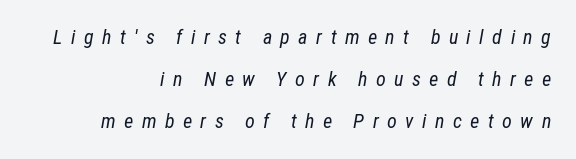
The baseline area is clear. The typesetting does not lean heavy: it is not bold. A typesetter would call this leading open, well beyond the default. Substantial extra tracking has been applied to these lines.
